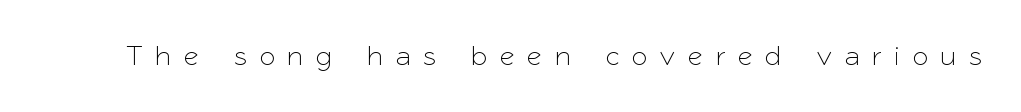
The image shows 28 px sans-serif type, upright; set unusually wide letter spacing (+0.49 em), not underlined; low stroke contrast and a medium x-height.
